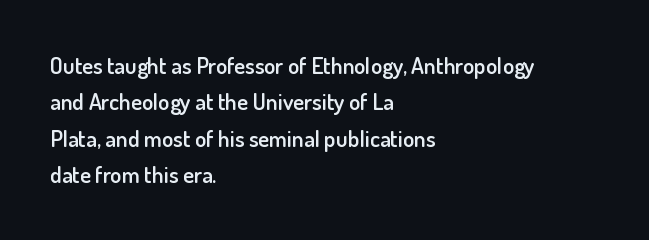
Q: Is the text bold? A: Semi-bold.
Q: Is the text italic (slanted)? A: No, it is upright.
Q: Is the text underlined? A: No.
Q: How is the paragraph aligned? A: Left-aligned.
Q: Is the spacing between letters normal or unusually wide? A: Normal.
Q: Is the spacing between lines tight, normal or loose? A: Normal.
